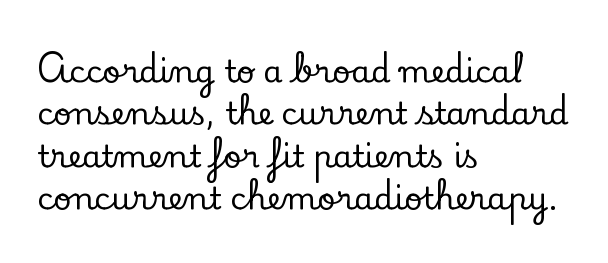
{"serif": "yes", "italic": "no", "width": "normal", "stroke_contrast": "low", "x_height": "small", "monospaced": "no", "underline": "no", "align": "left", "line_spacing": "normal", "line_spacing_ratio": 1.37, "letter_spacing": "normal", "letter_spacing_em": 0.0, "glyph_px": 31}
